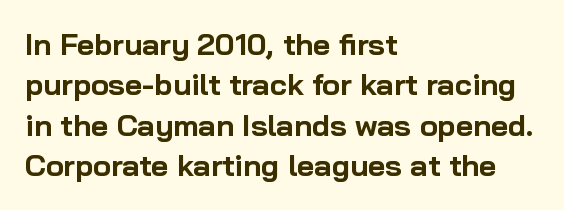
The image shows 30 px bold sans-serif type, upright; set left-aligned, normal line spacing (1.35x), normal letter spacing, not underlined; low stroke contrast and a medium x-height.
